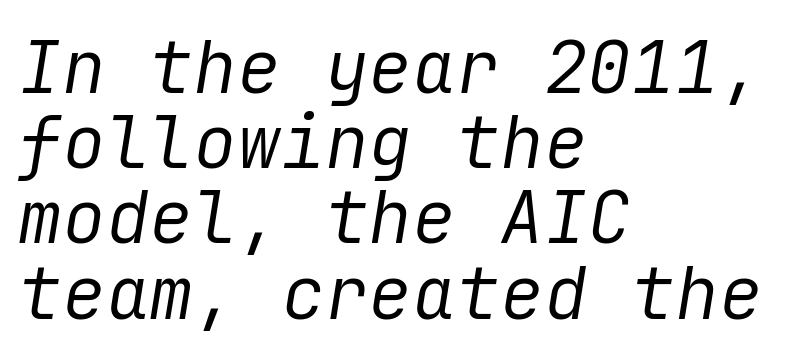
Q: Is the text bold? A: No.
Q: Is the text italic (slanted)? A: Yes, it leans right by about 9 degrees.
Q: Is the text underlined? A: No.
Q: How is the paragraph aligned? A: Left-aligned.
Q: Is the spacing between letters normal or unusually wide? A: Normal.
Q: Is the spacing between lines tight, normal or loose? A: Tight.
Q: Width (condensed, normal, or wide)? A: Normal.
Q: Stroke contrast? A: Low.
Q: x-height? A: Medium.
